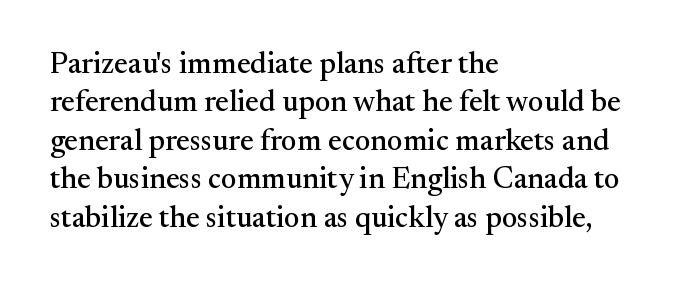
Style check: upright. Has an underline been added? It has not. Little horizontal feet cap the strokes, marking this as serif type. In terms of leading, this rendering sits right in the middle.
